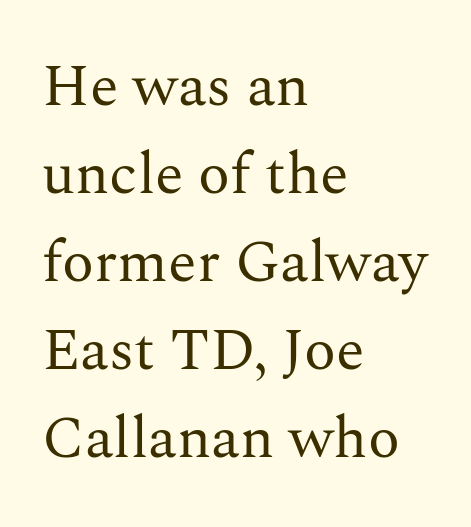
The letters stand straight up with perfectly vertical stems. Here the glyphs are tracked normally, forming tight word shapes. Look at the bottom of the vertical strokes: they flare into serifs here. These glyphs show unthickened strokes, regular width or finer.
